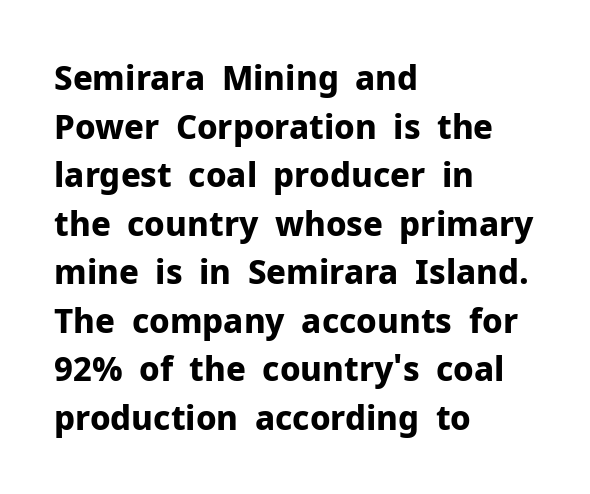
The image shows 33 px bold sans-serif type, upright; set left-aligned, normal line spacing (1.47x), normal letter spacing, not underlined; low stroke contrast and a medium x-height.
